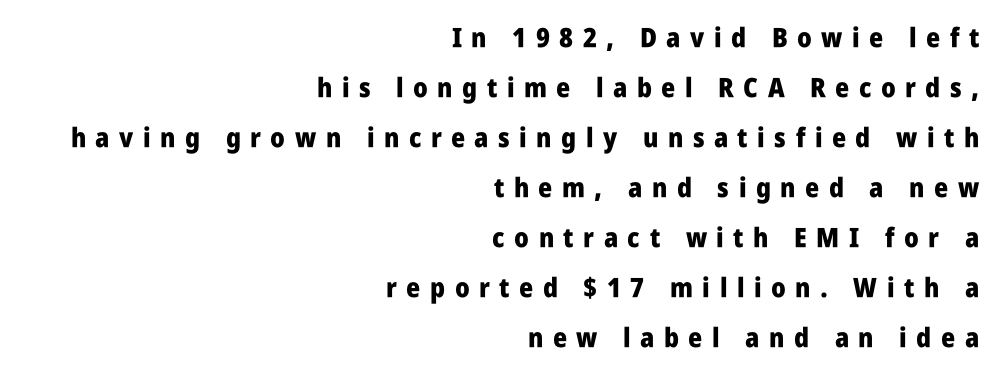
I'd describe the lettering as bold — thick and assertive. Is the letter spacing exaggerated? Yes — the characters are pushed far apart. Which margin do the lines hug? The right one — the left edge is uneven. Do the letters lean? They stand straight.
